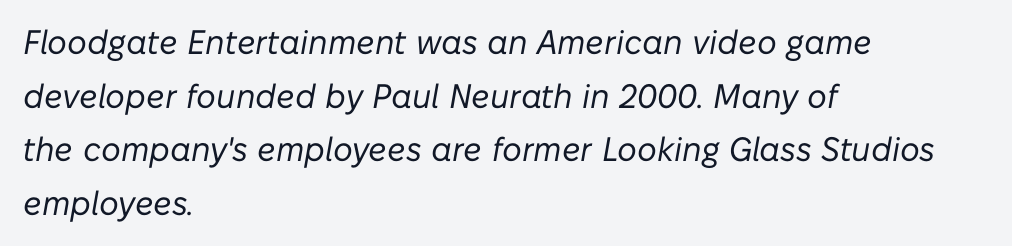
{"italic": "yes", "lean": "right", "slant_degrees": 10, "bold": "no", "weight": "regular", "width": "normal", "stroke_contrast": "low", "x_height": "medium", "monospaced": "no", "underline": "no", "align": "left", "line_spacing": "normal", "line_spacing_ratio": 1.58, "letter_spacing": "normal", "letter_spacing_em": 0.0, "glyph_px": 34}
